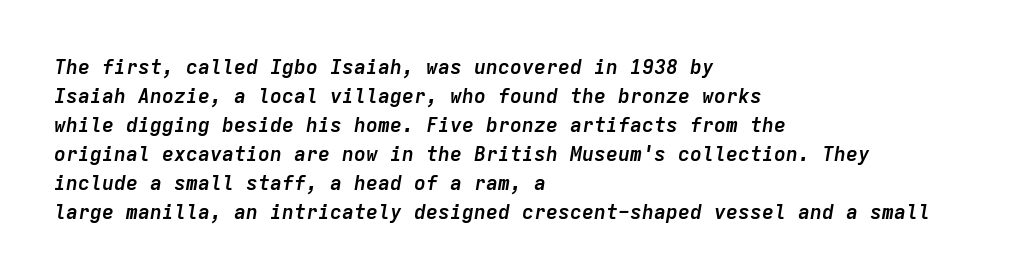
The image shows 20 px bold type, italic (leaning right); set left-aligned, normal line spacing (1.45x), normal letter spacing, not underlined.
